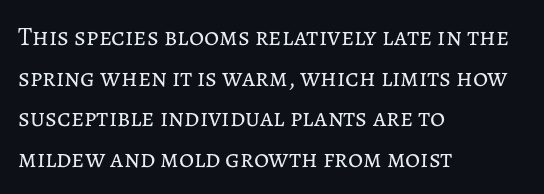
{"italic": "no", "bold": "no", "underline": "no", "align": "left", "line_spacing": "normal", "line_spacing_ratio": 1.56, "letter_spacing": "normal", "letter_spacing_em": 0.0, "glyph_px": 26}
